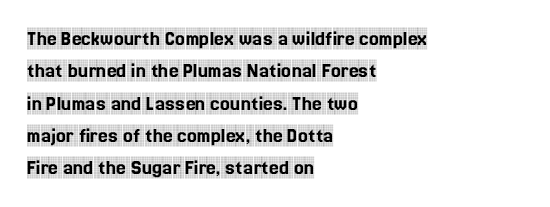
Q: Is the text italic (slanted)? A: No, it is upright.
Q: Is the text underlined? A: No.
Q: How is the paragraph aligned? A: Left-aligned.
Q: Is the spacing between letters normal or unusually wide? A: Normal.
Q: Is the spacing between lines tight, normal or loose? A: Normal.
